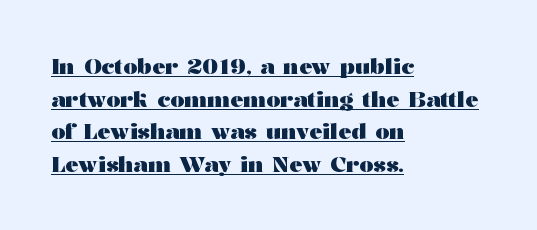
{"italic": "no", "bold": "yes", "underline": "yes", "align": "left", "line_spacing": "normal", "line_spacing_ratio": 1.48, "letter_spacing": "normal", "letter_spacing_em": 0.0, "glyph_px": 22}
